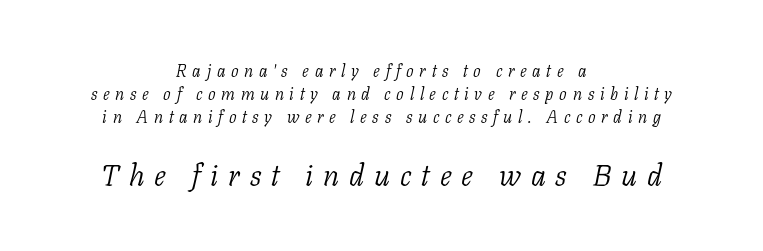
The foot of each line stays bare and open. The text block is weighted toward neither margin, spreading evenly from the middle. This layout puts the modest block above and the oversized block below. The tracking jumps out immediately: characters are airy and widely separated.
